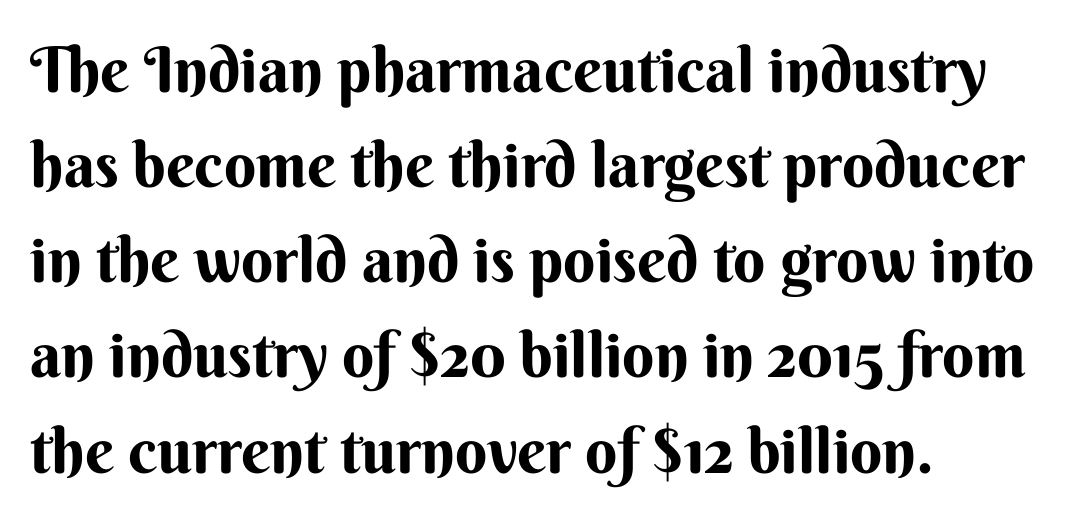
The face used here is proportionally spaced, like ordinary book or web type. The strip under each line holds only bare page. One glance says typical: line gaps are just what's usual. Does the type have serifs? No, each stem ends abruptly. Posture: upright roman. The text block is weighted toward the left margin, trailing off unevenly rightward.
